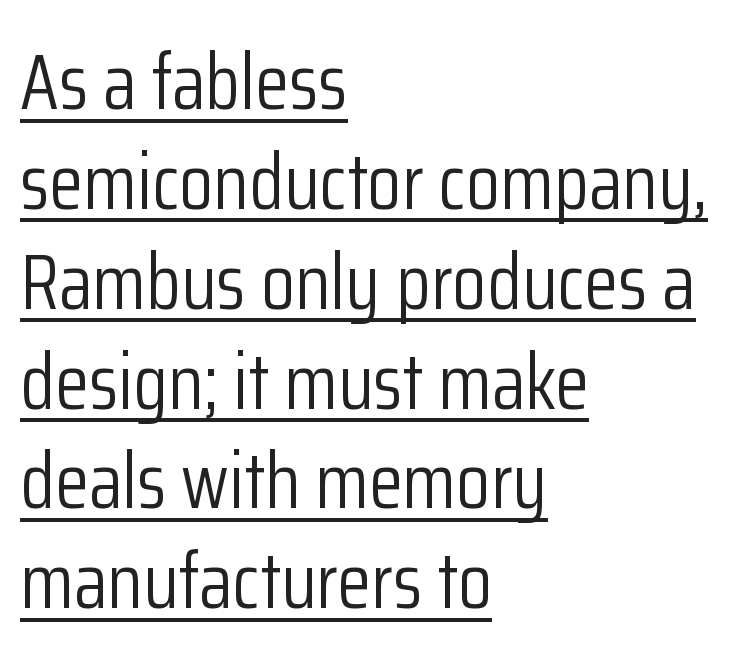
{"serif": "no", "italic": "no", "bold": "no", "weight": "light", "width": "condensed", "stroke_contrast": "low", "x_height": "medium", "monospaced": "no", "underline": "yes", "align": "left", "line_spacing": "normal", "line_spacing_ratio": 1.28, "letter_spacing": "normal", "letter_spacing_em": 0.0, "glyph_px": 78}
